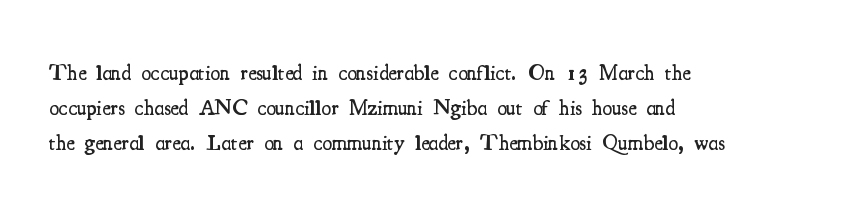
Rows of type keep a routine distance in the vertical direction. Tracking here is standard; glyphs follow each other at the usual distance. Ascenders rise straight up at ninety degrees. A fair bit of extra ink — the face is semibold, not bold.
